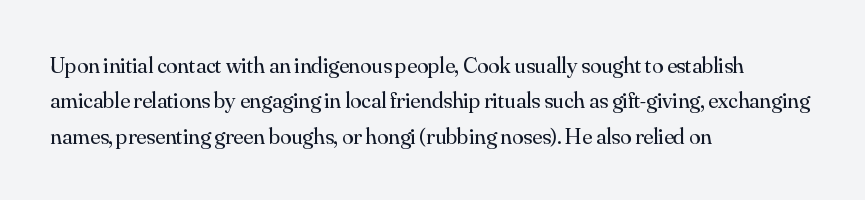
Q: Is the text bold? A: No.
Q: Is the text italic (slanted)? A: No, it is upright.
Q: Is the text underlined? A: No.
Q: How is the paragraph aligned? A: Left-aligned.
Q: Is the spacing between letters normal or unusually wide? A: Normal.
Q: Is the spacing between lines tight, normal or loose? A: Normal.
